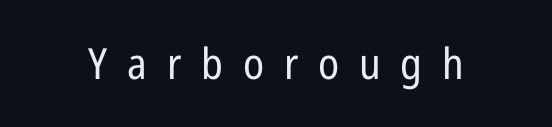
Q: Is the text bold? A: No.
Q: Is the text italic (slanted)? A: No, it is upright.
Q: Is the typeface a serif or a sans-serif typeface? A: Sans-serif.
Q: Is the text underlined? A: No.
Q: Is the spacing between letters normal or unusually wide? A: Unusually wide.
Q: Width (condensed, normal, or wide)? A: Condensed.
Q: Stroke contrast? A: Low.
Q: x-height? A: Medium.
Q: Monospaced? A: No.
